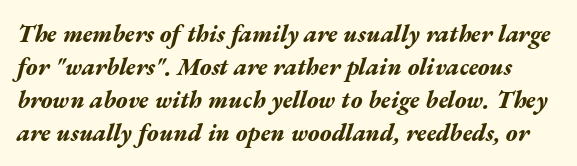
Standard letterfit; no display-style spreading of the glyphs. What's the leading like? Ordinary, nothing unusual. Descender tails drop into unmarked territory. The font is running at its bold setting. When letters slant like this, we call the style italic.
